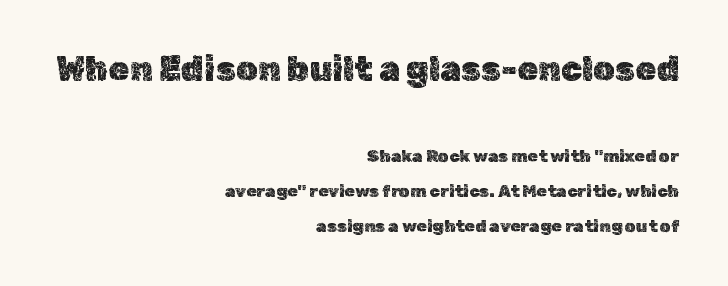
Q: Is the text italic (slanted)? A: No, it is upright.
Q: Is the text underlined? A: No.
Q: How is the paragraph aligned? A: Right-aligned.
Q: Is the spacing between letters normal or unusually wide? A: Normal.
Q: Is the spacing between lines tight, normal or loose? A: Loose.
Q: Which block of text is set in a larger size, the first (top) or the second (bottom)? A: The first (top) one.
Q: Width (condensed, normal, or wide)? A: Normal.
Q: x-height? A: Medium.
Q: Monospaced? A: No.
